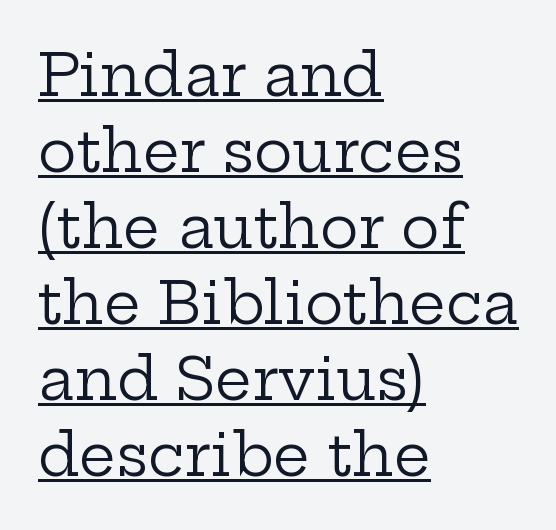
The image shows 58 px regular-weight, wide serif type, upright; set left-aligned, normal line spacing (1.31x), normal letter spacing, underlined; low stroke contrast and a medium x-height.
